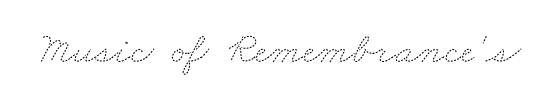
Q: Is the text bold? A: No.
Q: Is the text underlined? A: No.
Q: Is the spacing between letters normal or unusually wide? A: Normal.
Q: Width (condensed, normal, or wide)? A: Wide.
Q: Stroke contrast? A: Medium.
Q: x-height? A: Small.
Q: Monospaced? A: No.
